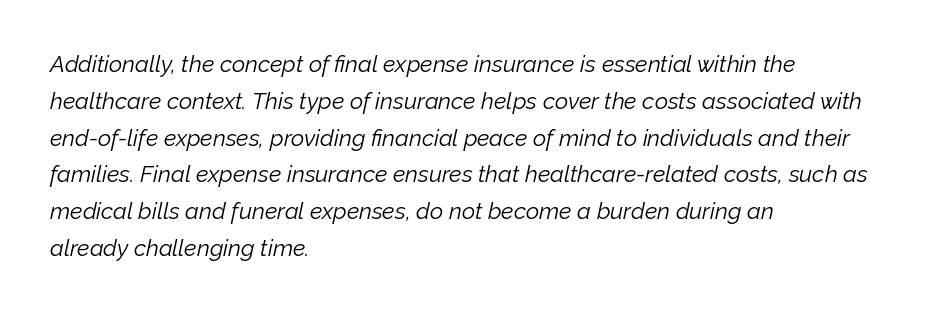
The image shows 23 px text type, italic (leaning right); set left-aligned, normal line spacing (1.6x), normal letter spacing, not underlined.
